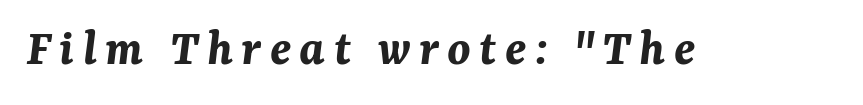
The image shows 52 px bold type, italic (leaning right); set not underlined; medium stroke contrast and a medium x-height.
